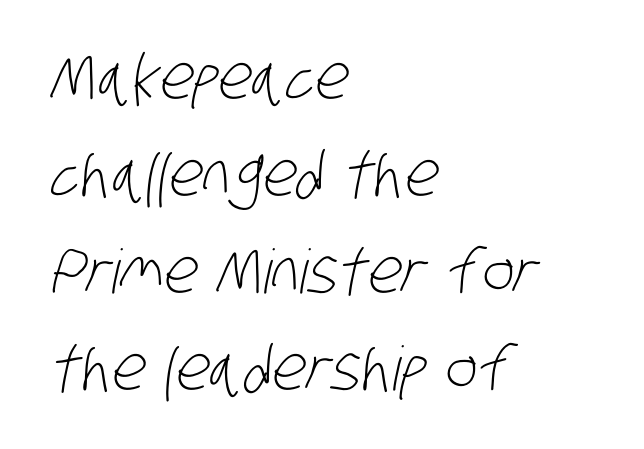
The lines sit at an ordinary, default distance from one another. Character widths vary here, with narrow letters taking less room than wide ones. You could call the tracking neutral — neither tight nor loose. A bare baseline throughout the passage.
